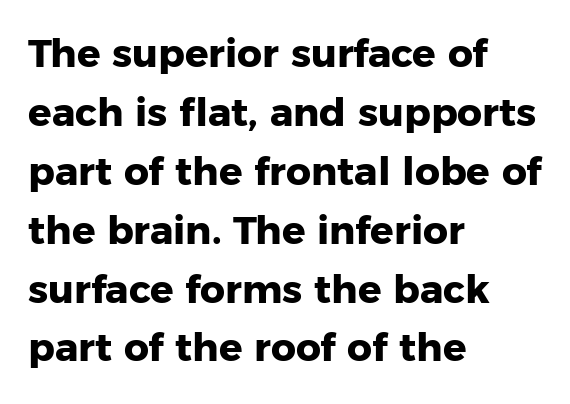
How would I describe the line gaps? Plain and ordinary. Here the designer chose a conventional face with non-uniform glyph widths. Alignment: flush left. Strokes here are thick enough to call this a true bold.
